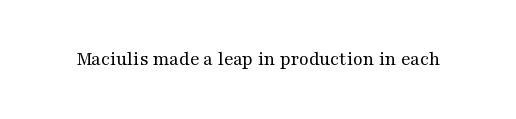
Q: Is the text bold? A: No.
Q: Is the text italic (slanted)? A: No, it is upright.
Q: Is the text underlined? A: No.
Q: Is the spacing between letters normal or unusually wide? A: Normal.
